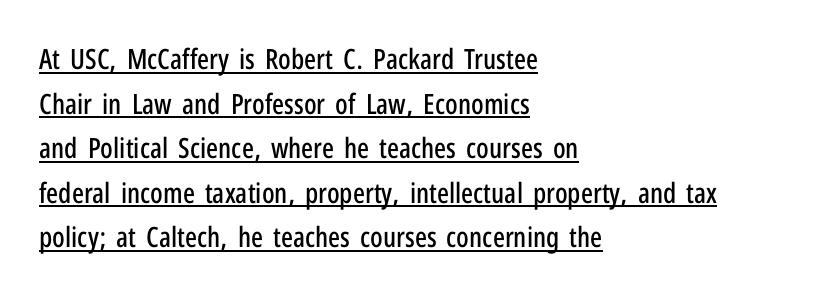
Compared with typical body copy, the letter spacing here is the same. These lines were composed using upright roman letters. Think of a printed novel: that variable character pitch is what you see here. Nothing sits at the stroke ends, so this counts as sans-serif. The typesetter has applied underlining to the passage shown.
